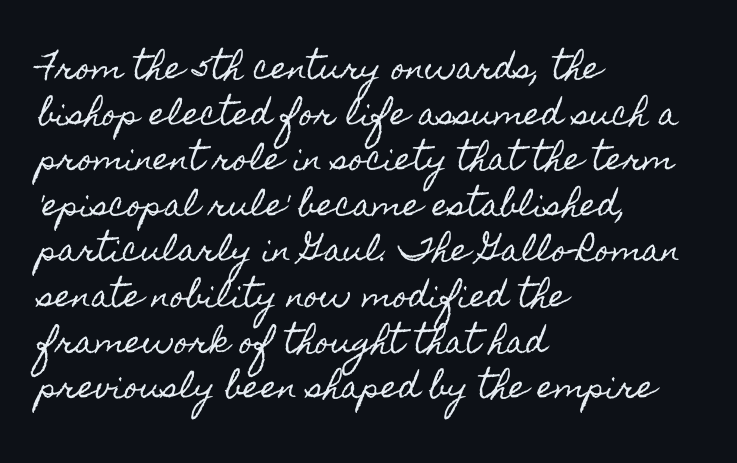
This sample has the flowing, uneven cadence of proportional lettering. Honestly, there is no underline to notice here at all. All the whitespace from short lines collects on the right. Evenly set lines give the paragraph a standard silhouette.
